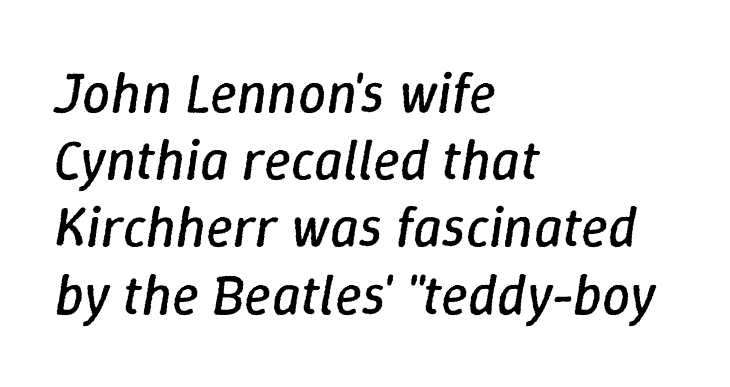
The image shows 56 px regular-weight type, italic (leaning right); set left-aligned, line spacing 1.2x, normal letter spacing, not underlined; low stroke contrast and a medium x-height.
